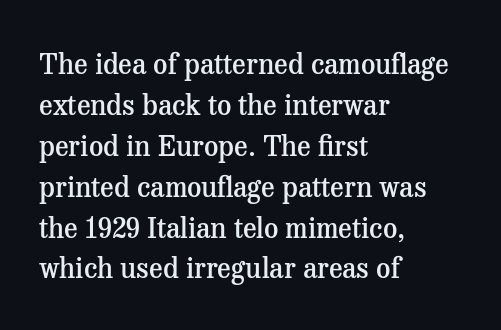
{"serif": "yes", "italic": "no", "bold": "semi", "weight": "semibold", "width": "normal", "stroke_contrast": "medium", "x_height": "medium", "monospaced": "no", "underline": "no", "align": "left", "line_spacing": "normal", "line_spacing_ratio": 1.46, "letter_spacing": "normal", "letter_spacing_em": 0.0, "glyph_px": 28}
